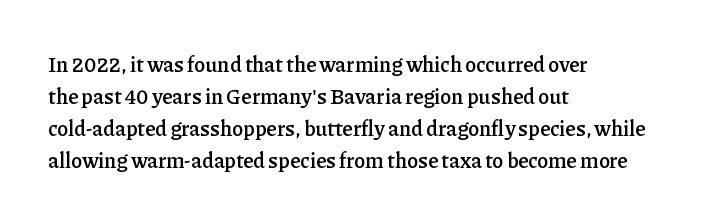
{"italic": "no", "bold": "semi", "underline": "no", "align": "left", "line_spacing": "normal", "line_spacing_ratio": 1.52, "letter_spacing": "normal", "letter_spacing_em": 0.0, "glyph_px": 21}
